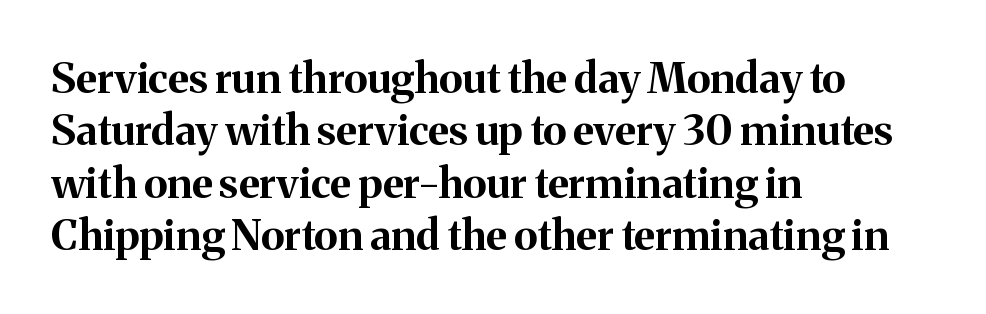
The image shows 42 px bold serif type, upright; set left-aligned, normal line spacing (1.25x), normal letter spacing, not underlined; medium stroke contrast and a medium x-height.
